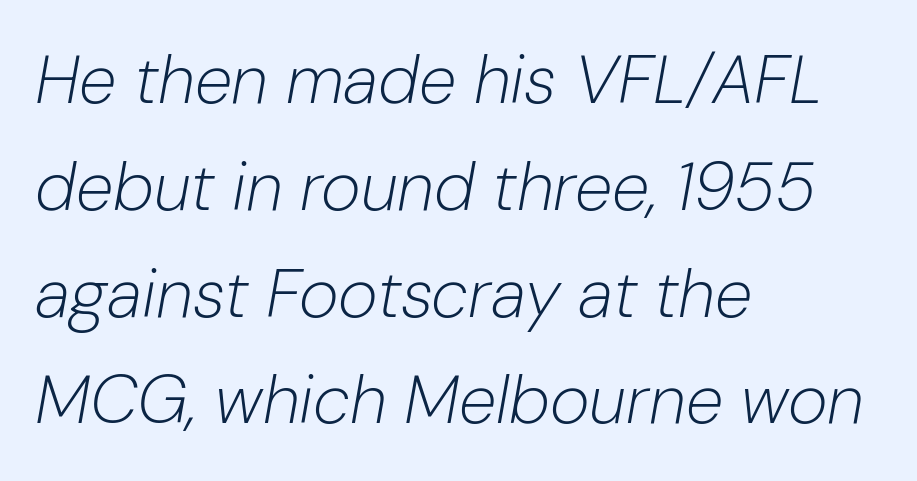
Compared with typical paragraphs, the rows here are spaced about the same. Letters rest on an invisible, unmarked baseline. An italicized treatment has been applied to the whole sample. Do the characters align in a grid? No, the font is proportional. Between one letter and the next there's only the usual sliver of space. A quiet, ordinary-to-light weight characterises the typeface.
